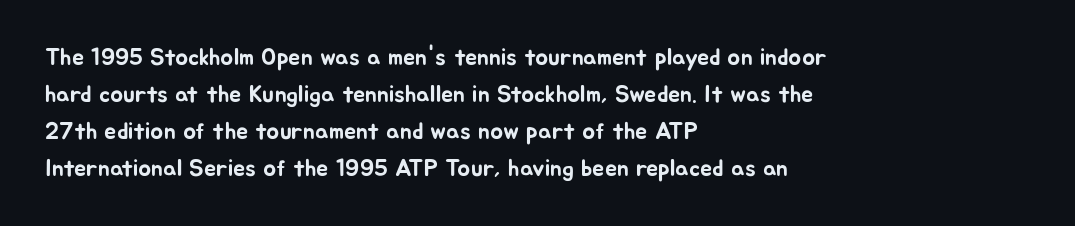
This is roman type, the default non-slanted kind. The lines in this sample share a left origin and differ only in where they stop. Glance below the letters and you will spot only blank space. The line-height multiplier appears to be the usual default. No extra tracking has been applied to these lines.
